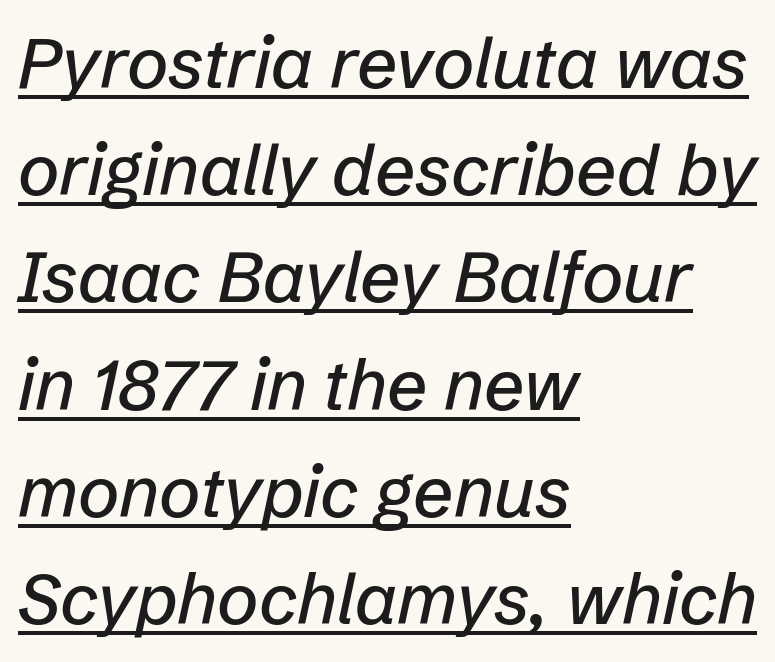
Q: Is the text italic (slanted)? A: Yes, it leans right by about 12 degrees.
Q: Is the text underlined? A: Yes.
Q: How is the paragraph aligned? A: Left-aligned.
Q: Is the spacing between letters normal or unusually wide? A: Normal.
Q: Is the spacing between lines tight, normal or loose? A: Normal.
Q: Width (condensed, normal, or wide)? A: Normal.
Q: Stroke contrast? A: Low.
Q: x-height? A: Medium.
Q: Monospaced? A: No.
